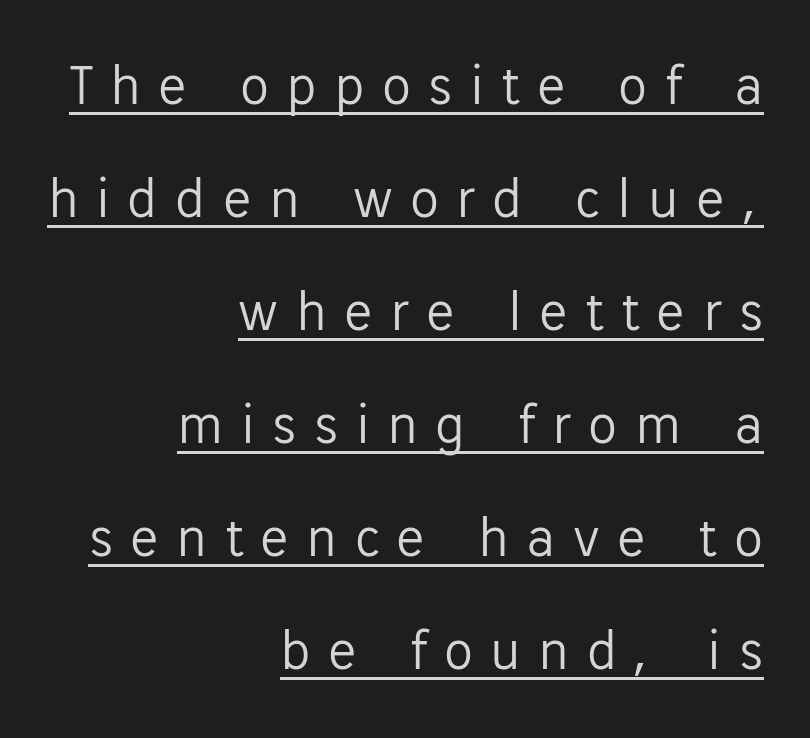
{"serif": "no", "italic": "no", "bold": "no", "weight": "light", "width": "normal", "stroke_contrast": "low", "x_height": "medium", "monospaced": "no", "underline": "yes", "align": "right", "line_spacing": "loose", "line_spacing_ratio": 1.95, "letter_spacing": "wide", "letter_spacing_em": 0.3, "glyph_px": 58}
